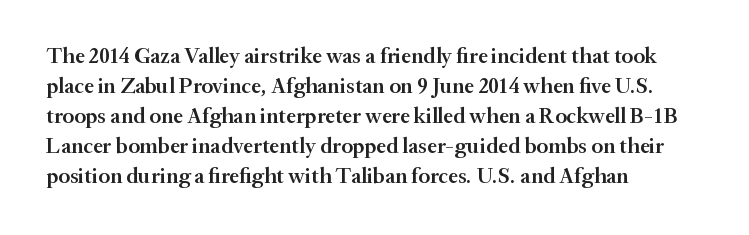
Q: Is the text bold? A: Semi-bold.
Q: Is the text italic (slanted)? A: No, it is upright.
Q: Is the text underlined? A: No.
Q: How is the paragraph aligned? A: Left-aligned.
Q: Is the spacing between letters normal or unusually wide? A: Normal.
Q: Is the spacing between lines tight, normal or loose? A: Normal.
